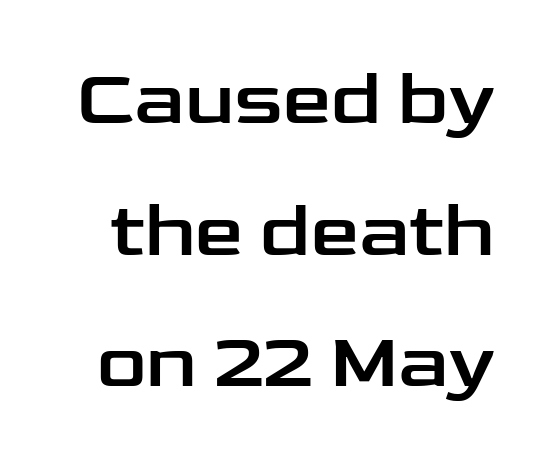
Spacing verdict: proportional, widths tailored to each character. This is the regular roman posture of the typeface. Just letters on the line, the space beneath them empty. The letters sit at their default tracking, neither squeezed nor spread. Serifs: no, the terminals of the letterforms are clean.
